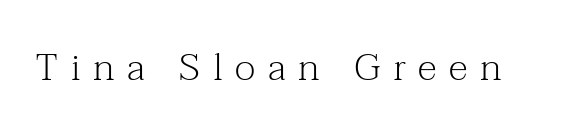
Q: Is the text bold? A: No.
Q: Is the text italic (slanted)? A: No, it is upright.
Q: Is the typeface a serif or a sans-serif typeface? A: Serif.
Q: Is the text underlined? A: No.
Q: Is the spacing between letters normal or unusually wide? A: Unusually wide.
Q: Width (condensed, normal, or wide)? A: Normal.
Q: Stroke contrast? A: Medium.
Q: x-height? A: Medium.
Q: Monospaced? A: No.
